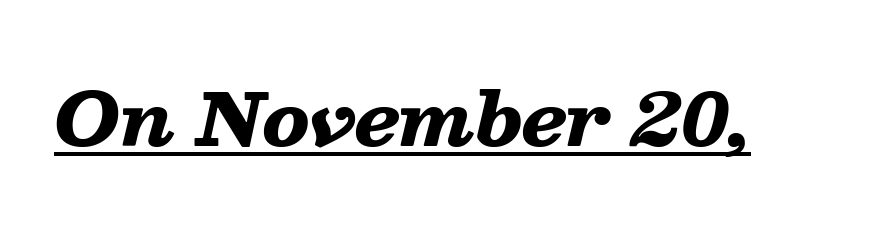
Q: Is the text bold? A: Yes.
Q: Is the text italic (slanted)? A: Yes, it leans right by about 13 degrees.
Q: Is the text underlined? A: Yes.
Q: Is the spacing between letters normal or unusually wide? A: Normal.
Q: Width (condensed, normal, or wide)? A: Wide.
Q: Stroke contrast? A: Low.
Q: x-height? A: Medium.
Q: Monospaced? A: No.
